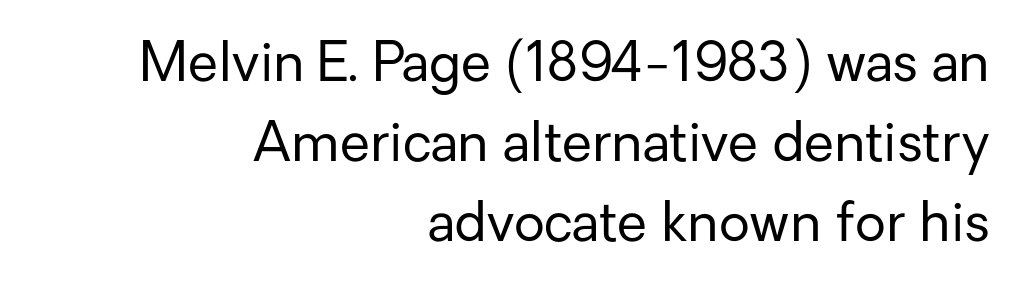
{"serif": "no", "italic": "no", "bold": "no", "weight": "regular", "width": "normal", "stroke_contrast": "low", "x_height": "medium", "monospaced": "no", "underline": "no", "align": "right", "line_spacing": "normal", "line_spacing_ratio": 1.48, "letter_spacing": "normal", "letter_spacing_em": 0.0, "glyph_px": 54}
